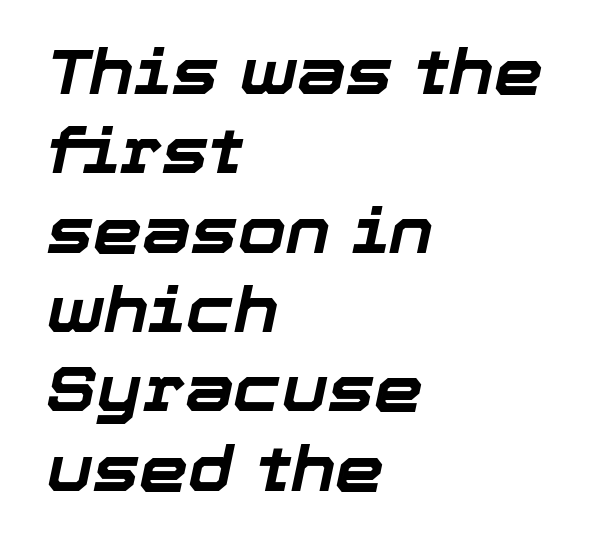
{"italic": "yes", "lean": "right", "slant_degrees": 12, "bold": "yes", "weight": "bold", "width": "normal", "stroke_contrast": "low", "x_height": "medium", "monospaced": "no", "underline": "no", "align": "left", "line_spacing": "normal", "line_spacing_ratio": 1.28, "letter_spacing": "normal", "letter_spacing_em": 0.0, "glyph_px": 62}
